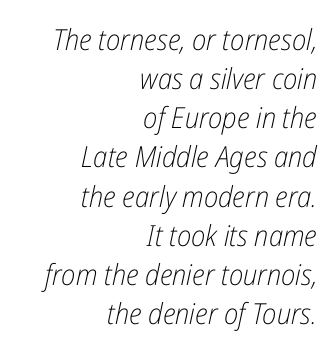
Q: Is the text bold? A: No.
Q: Is the text italic (slanted)? A: Yes, it leans right by about 12 degrees.
Q: Is the text underlined? A: No.
Q: How is the paragraph aligned? A: Right-aligned.
Q: Is the spacing between letters normal or unusually wide? A: Normal.
Q: Is the spacing between lines tight, normal or loose? A: Normal.
Q: Width (condensed, normal, or wide)? A: Condensed.
Q: Stroke contrast? A: Low.
Q: x-height? A: Medium.
Q: Monospaced? A: No.
